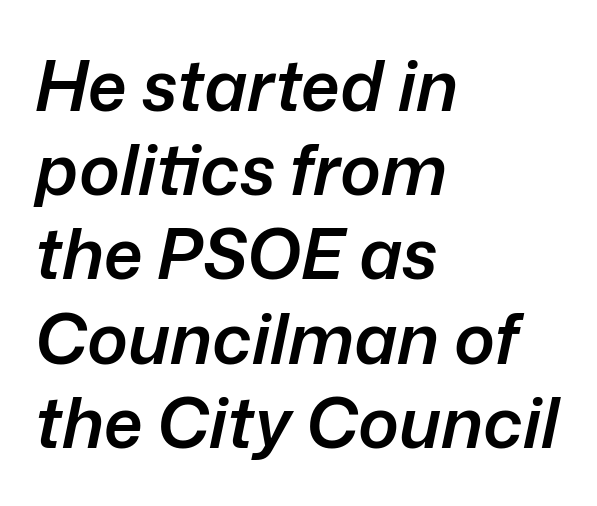
{"italic": "yes", "lean": "right", "slant_degrees": 12, "bold": "semi", "weight": "semibold", "width": "normal", "stroke_contrast": "low", "x_height": "medium", "monospaced": "no", "underline": "no", "align": "left", "line_spacing_ratio": 1.22, "letter_spacing": "normal", "letter_spacing_em": 0.0, "glyph_px": 69}
